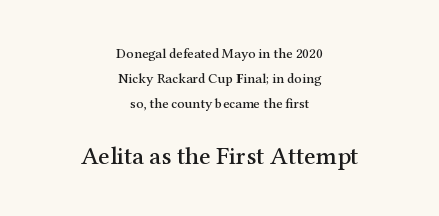
Q: Is the text italic (slanted)? A: No, it is upright.
Q: Is the text underlined? A: No.
Q: How is the paragraph aligned? A: Centered.
Q: Is the spacing between letters normal or unusually wide? A: Normal.
Q: Which block of text is set in a larger size, the first (top) or the second (bottom)? A: The second (bottom) one.
